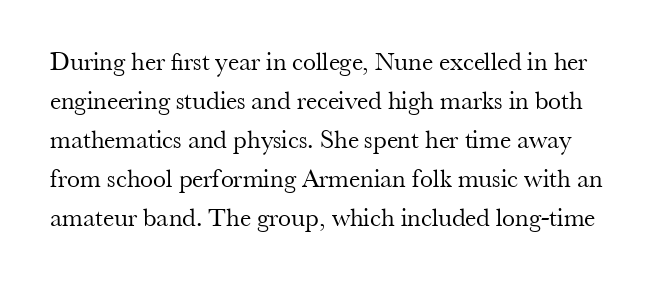
Q: Is the text bold? A: No.
Q: Is the text italic (slanted)? A: No, it is upright.
Q: Is the text underlined? A: No.
Q: Is the spacing between letters normal or unusually wide? A: Normal.
Q: Is the spacing between lines tight, normal or loose? A: Normal.
